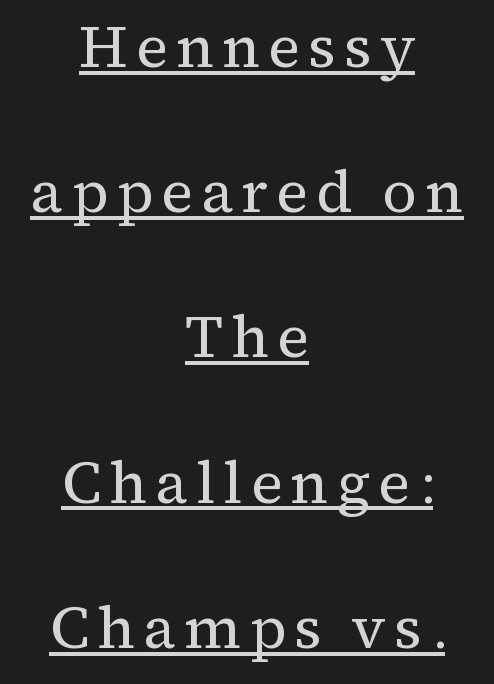
Q: Is the text bold? A: No.
Q: Is the text italic (slanted)? A: No, it is upright.
Q: Is the typeface a serif or a sans-serif typeface? A: Serif.
Q: Is the text underlined? A: Yes.
Q: How is the paragraph aligned? A: Centered.
Q: Is the spacing between lines tight, normal or loose? A: Loose.
Q: Width (condensed, normal, or wide)? A: Normal.
Q: Stroke contrast? A: Medium.
Q: x-height? A: Medium.
Q: Monospaced? A: No.
